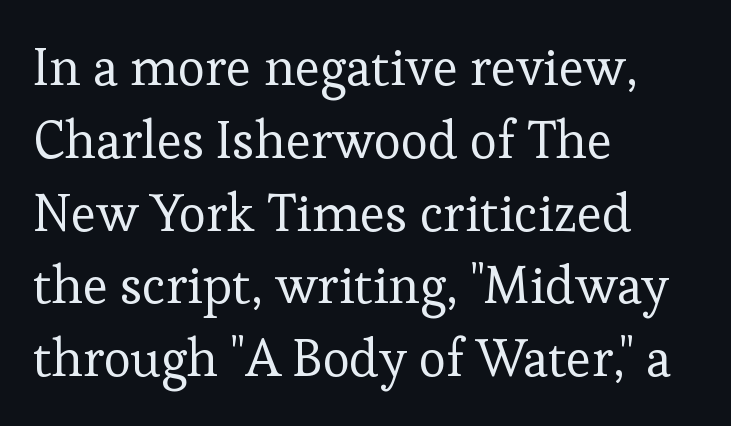
No heavy texture on the line: the type isn't bold. The specimen omits any rule beneath the text block's lines. A typesetter would call this proportional, since set widths differ per character. Note: serifs present on the glyphs.
